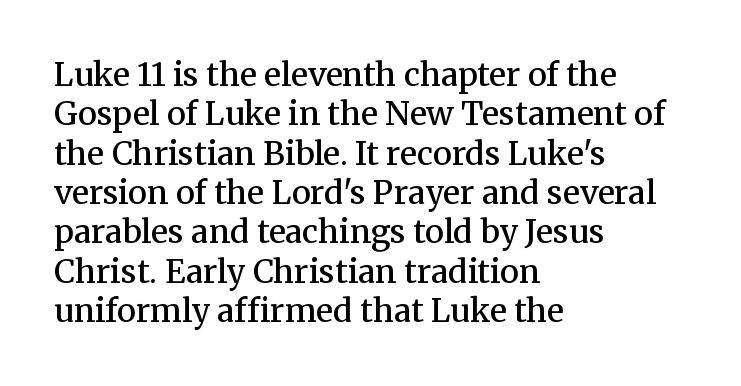
Q: Is the text bold? A: Semi-bold.
Q: Is the text italic (slanted)? A: No, it is upright.
Q: Is the typeface a serif or a sans-serif typeface? A: Serif.
Q: Is the text underlined? A: No.
Q: How is the paragraph aligned? A: Left-aligned.
Q: Is the spacing between letters normal or unusually wide? A: Normal.
Q: Width (condensed, normal, or wide)? A: Normal.
Q: Stroke contrast? A: Medium.
Q: x-height? A: Medium.
Q: Monospaced? A: No.
